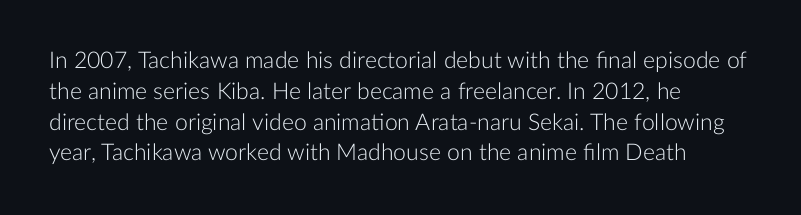
Descenders are the only things crossing below the line. The font sits on the lighter half of the weight spectrum, regular included. Does the copy run flush right? No — it runs flush left. Vertically, the passage feels balanced, rows spaced as you'd expect.
